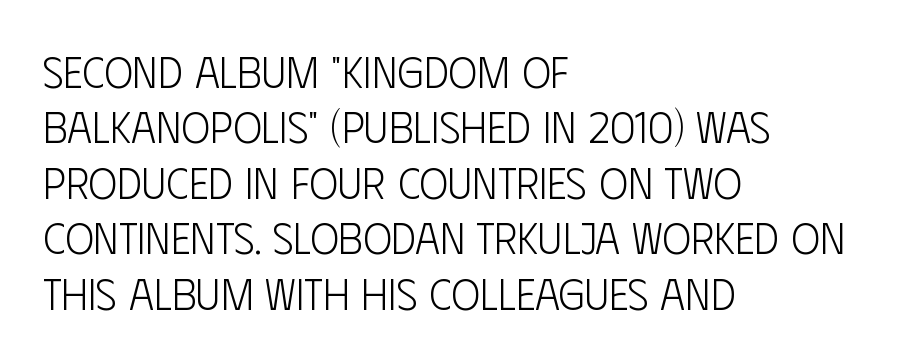
Decoration check: the copy has no underline. Is the type heavy? It reads as light-to-regular instead. Proportional: the letters do not fall into vertical columns. Does the copy run flush right? No — it runs flush left. Normally led — the rows are evenly, conventionally spaced. The type sits square on the baseline with zero lean.
